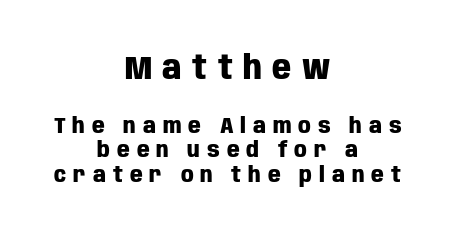
The image shows 33 px heavy, condensed sans-serif type, upright; set centered, tight line spacing (1.11x), unusually wide letter spacing (+0.32 em), not underlined; the first (top) block is 1.5x larger; low stroke contrast and a large x-height.
